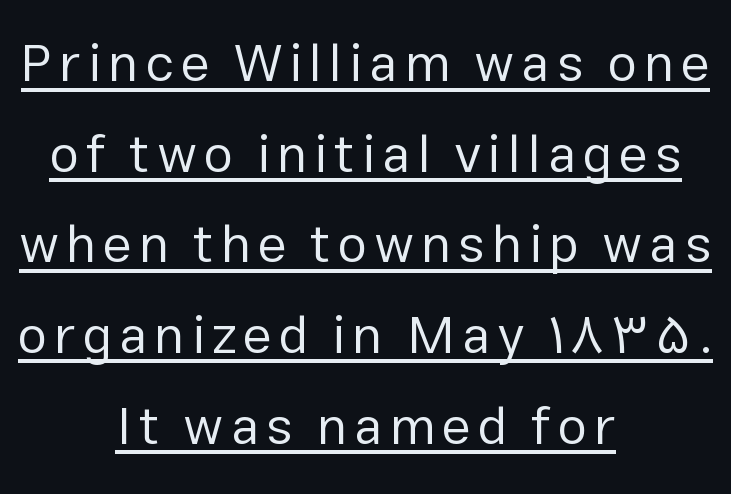
Compared with a flush-left layout, this one balances lines on the center instead. Counters stay open thanks to moderate or lighter strokes. This is sans-serif lettering, the kind often seen on screens and signage. Do the characters align in a grid? No, the font is proportional. The passage shown is underscored from start to finish. This sample uses an upright cut, with every glyph sitting square on the baseline.
